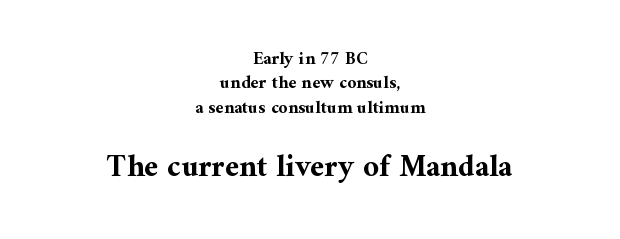
Q: Is the text bold? A: Yes.
Q: Is the text italic (slanted)? A: No, it is upright.
Q: Is the typeface a serif or a sans-serif typeface? A: Serif.
Q: Is the text underlined? A: No.
Q: How is the paragraph aligned? A: Centered.
Q: Is the spacing between letters normal or unusually wide? A: Normal.
Q: Is the spacing between lines tight, normal or loose? A: Normal.
Q: Which block of text is set in a larger size, the first (top) or the second (bottom)? A: The second (bottom) one.
Q: Width (condensed, normal, or wide)? A: Normal.
Q: Stroke contrast? A: Medium.
Q: x-height? A: Medium.
Q: Monospaced? A: No.
